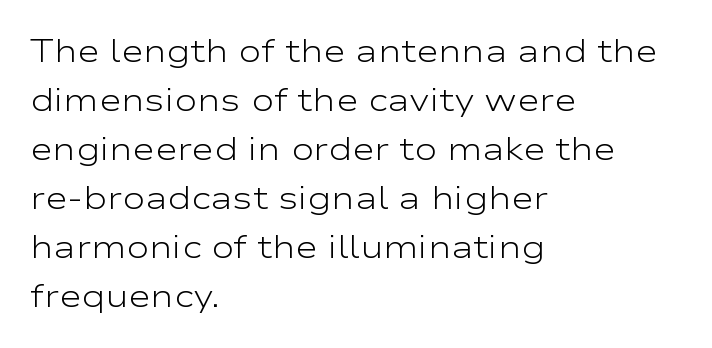
{"serif": "no", "italic": "no", "bold": "no", "weight": "light", "width": "wide", "stroke_contrast": "low", "x_height": "medium", "monospaced": "no", "underline": "no", "align": "left", "line_spacing": "normal", "line_spacing_ratio": 1.58, "letter_spacing": "normal", "letter_spacing_em": 0.0, "glyph_px": 31}
